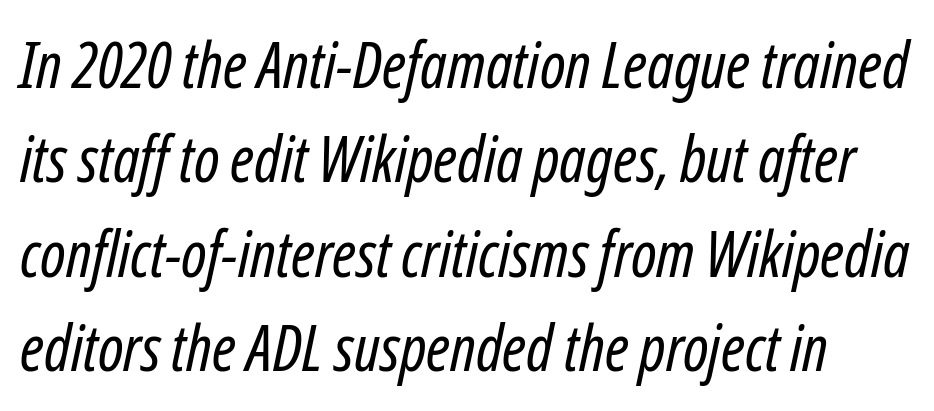
{"italic": "yes", "lean": "right", "slant_degrees": 12, "bold": "no", "weight": "regular", "width": "condensed", "stroke_contrast": "low", "x_height": "medium", "monospaced": "no", "underline": "no", "line_spacing": "normal", "line_spacing_ratio": 1.5, "letter_spacing": "normal", "letter_spacing_em": 0.0, "glyph_px": 63}
